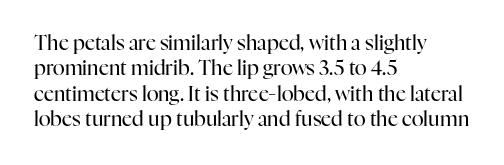
The rows are spaced the way most documents space them. Weight: in the light-to-regular range. Each word holds together tightly as a unit, with standard inter-letter gaps. Nobody drew a line under any word here.
